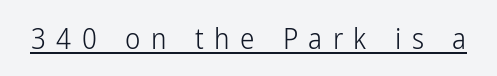
Q: Is the text bold? A: No.
Q: Is the text italic (slanted)? A: No, it is upright.
Q: Is the typeface a serif or a sans-serif typeface? A: Sans-serif.
Q: Is the text underlined? A: Yes.
Q: Is the spacing between letters normal or unusually wide? A: Unusually wide.
Q: Width (condensed, normal, or wide)? A: Condensed.
Q: Stroke contrast? A: Low.
Q: x-height? A: Medium.
Q: Monospaced? A: No.
